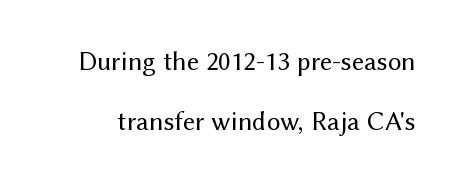
{"italic": "no", "bold": "no", "underline": "no", "line_spacing": "loose", "line_spacing_ratio": 2.21, "letter_spacing": "normal", "letter_spacing_em": 0.0, "glyph_px": 27}
